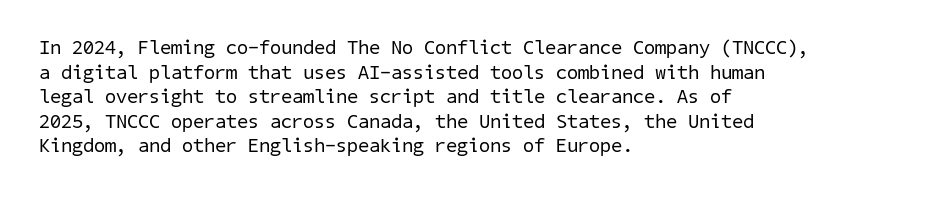
The image shows 20 px text type; set left-aligned, line spacing 1.23x, normal letter spacing, not underlined.
